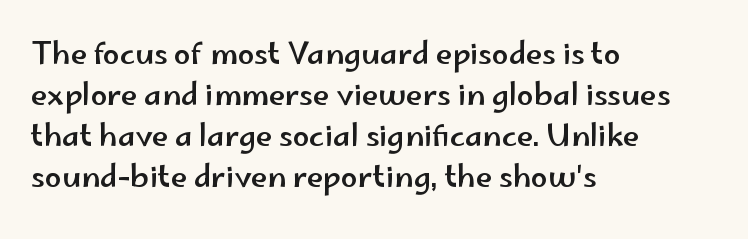
The image shows 30 px wide sans-serif type, upright; set left-aligned, normal line spacing (1.37x), normal letter spacing, not underlined; low stroke contrast and a small x-height.
